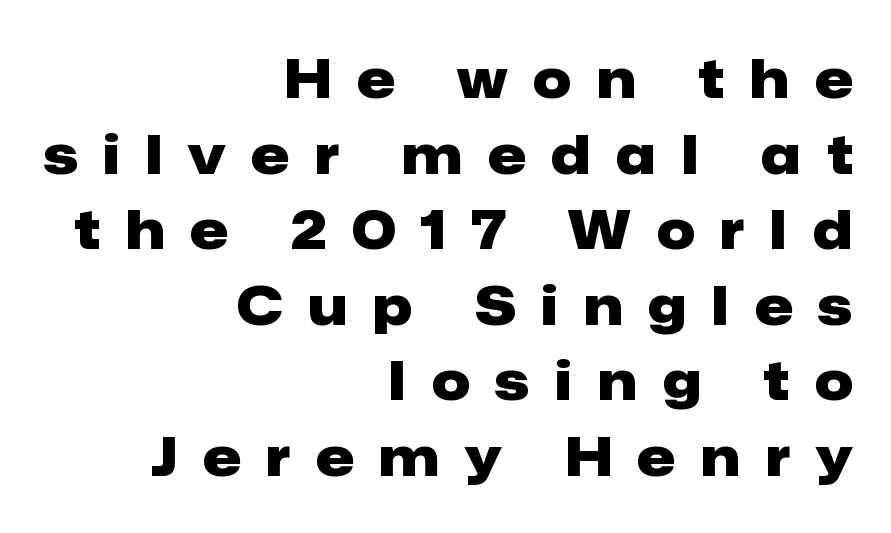
{"serif": "no", "italic": "no", "bold": "yes", "weight": "heavy", "width": "normal", "stroke_contrast": "low", "x_height": "medium", "monospaced": "no", "underline": "no", "align": "right", "line_spacing": "normal", "line_spacing_ratio": 1.4, "letter_spacing": "wide", "letter_spacing_em": 0.48, "glyph_px": 54}
